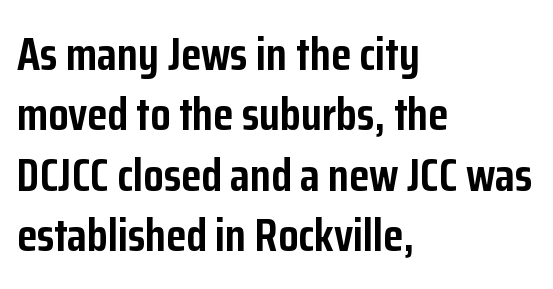
The image shows 46 px semibold, condensed sans-serif type, upright; set left-aligned, normal line spacing (1.31x), normal letter spacing, not underlined; low stroke contrast and a medium x-height.
